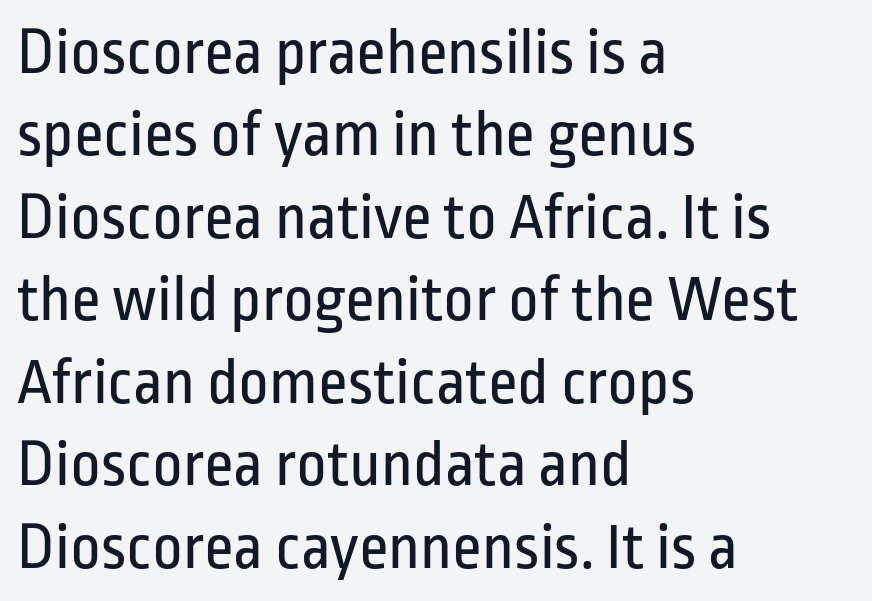
Proportional: the letters do not fall into vertical columns. The space between consecutive lines is moderate. Do the letters lean? They stand straight. This rendering features lettering with no underline. You can tell from the bare stems that sans-serif type was used.
